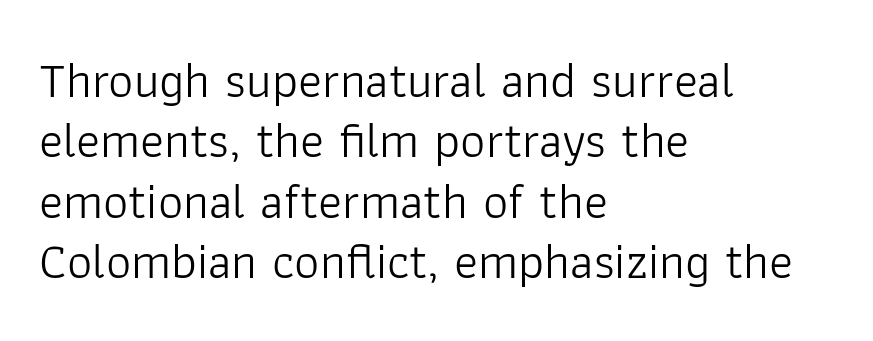
This is sans-serif lettering, the kind often seen on screens and signage. Does extra space separate the letters? No, they use regular spacing. Leftover space on each line is placed entirely after the last word. Note the varied advance widths — an 'i' is clearly narrower than an 'm'. Stroke mass is kept to a normal reading level or below. The lettering stays uniformly vertical, giving the passage a roman look.
